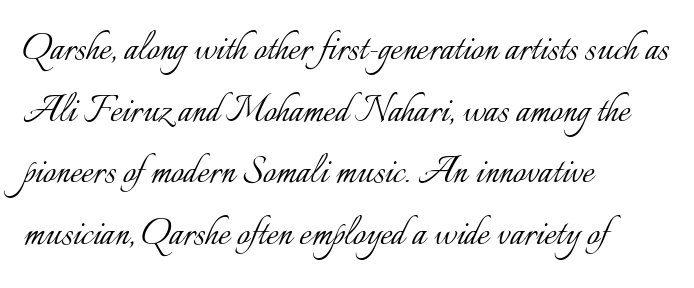
{"bold": "no", "weight": "light", "width": "normal", "stroke_contrast": "low", "x_height": "small", "monospaced": "no", "underline": "no", "align": "left", "line_spacing": "normal", "line_spacing_ratio": 1.37, "letter_spacing": "normal", "letter_spacing_em": 0.0, "glyph_px": 45}
